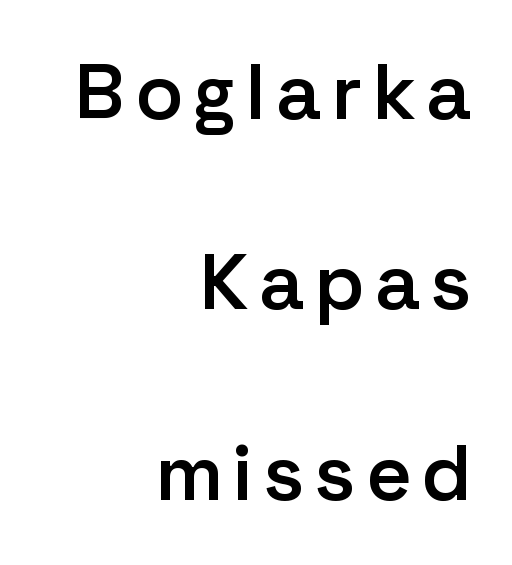
Q: Is the text bold? A: Semi-bold.
Q: Is the text italic (slanted)? A: No, it is upright.
Q: Is the typeface a serif or a sans-serif typeface? A: Sans-serif.
Q: Is the text underlined? A: No.
Q: How is the paragraph aligned? A: Right-aligned.
Q: Is the spacing between lines tight, normal or loose? A: Loose.
Q: Width (condensed, normal, or wide)? A: Normal.
Q: Stroke contrast? A: Low.
Q: x-height? A: Medium.
Q: Monospaced? A: No.
